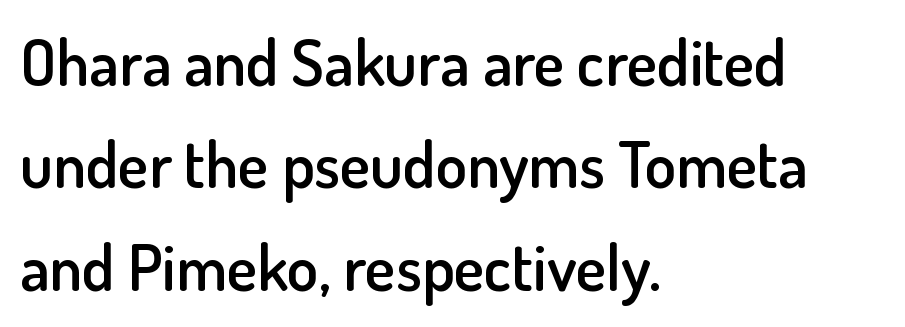
Examine the stroke ends and you'll find no serifs. Just letters on the line, the space beneath them empty. Visually the block forms a straight wall on the left and a jagged coastline on the right. A roman cut, with each character standing at attention. Typographic density is moderately raised because the face is semibold. These lines keep a tight, regular rhythm from letter to letter.
